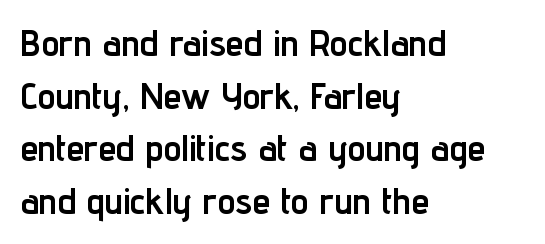
The image shows 36 px semibold, condensed sans-serif type, upright; set left-aligned, normal line spacing (1.46x), normal letter spacing, not underlined; low stroke contrast and a medium x-height.
